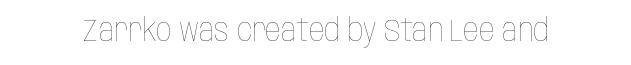
{"italic": "no", "bold": "no", "weight": "thin", "width": "condensed", "stroke_contrast": "low", "x_height": "large", "monospaced": "no", "underline": "no", "letter_spacing": "normal", "letter_spacing_em": 0.0, "glyph_px": 31}
